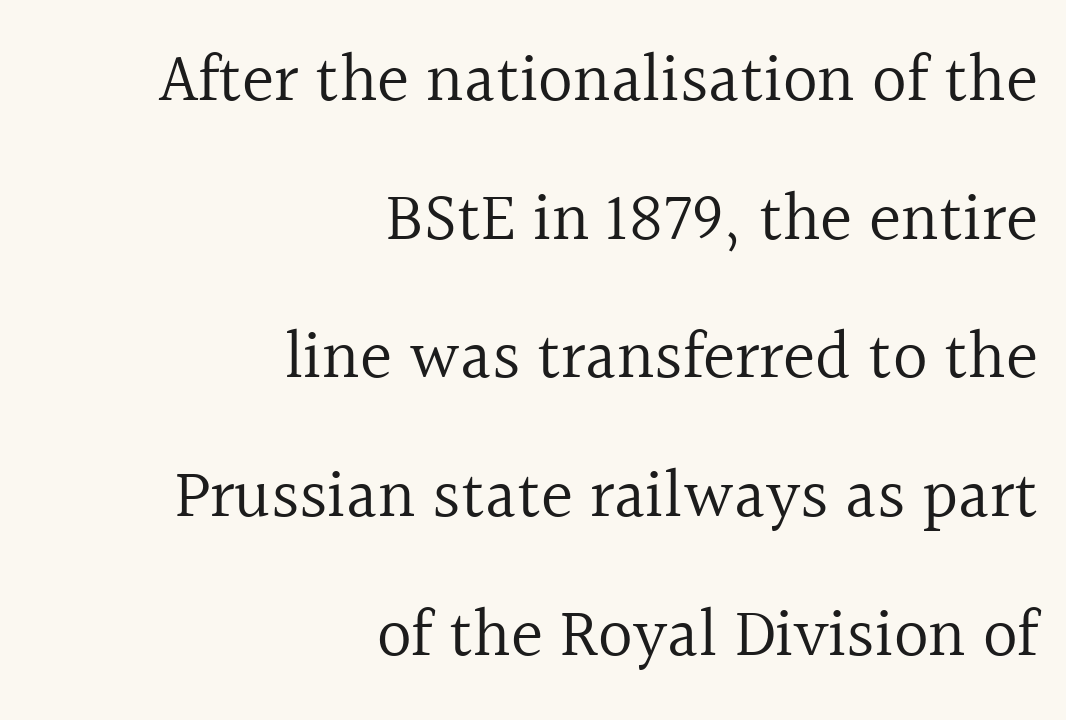
Horizontally, the lines are justified to the trailing edge only. The text was rendered using a seriffed face with decorative stroke endings. Only glyphs here, with clear space below each row. The line texture is even and compact thanks to regular tracking.
